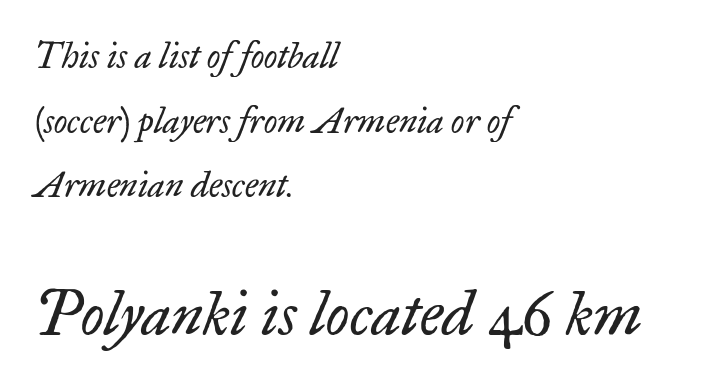
{"serif": "yes", "italic": "yes", "lean": "right", "slant_degrees": 17, "bold": "no", "weight": "regular", "width": "normal", "stroke_contrast": "low", "x_height": "small", "monospaced": "no", "underline": "no", "align": "left", "line_spacing_ratio": 1.85, "letter_spacing": "normal", "letter_spacing_em": 0.0, "larger_block": "second", "size_ratio": 1.74, "glyph_px": 61}
